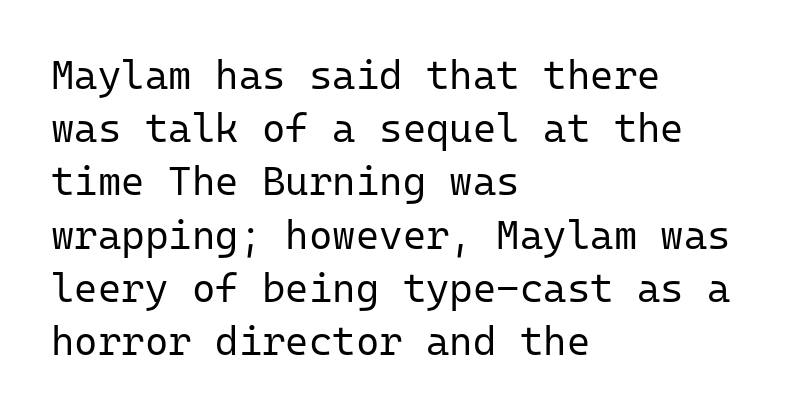
This reads as an unemphasized weight, regular at the heaviest. Plain, unruled lines of type. The letters stand upright; this is a roman face. These lines are set flush left with a ragged right edge. Spacing between characters is what you'd get straight out of the box. These lines are rendered in a fixed-pitch font.
